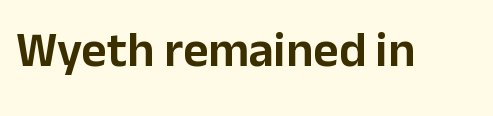
Q: Is the text italic (slanted)? A: No, it is upright.
Q: Is the typeface a serif or a sans-serif typeface? A: Sans-serif.
Q: Is the text underlined? A: No.
Q: Is the spacing between letters normal or unusually wide? A: Normal.
Q: Width (condensed, normal, or wide)? A: Normal.
Q: Stroke contrast? A: Low.
Q: x-height? A: Medium.
Q: Monospaced? A: No.
